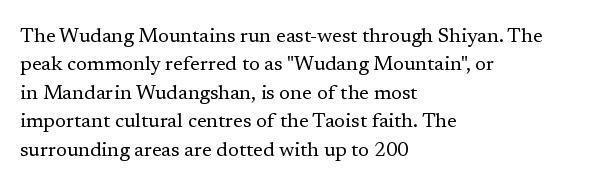
{"italic": "no", "bold": "no", "underline": "no", "align": "left", "line_spacing": "normal", "line_spacing_ratio": 1.42, "letter_spacing": "normal", "letter_spacing_em": 0.0, "glyph_px": 20}
